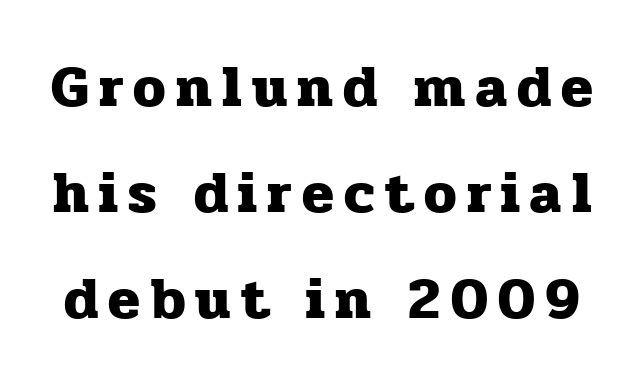
Check where the strokes stop: tiny serifs finish them off. Posture: vertical. Plenty of ink on the page — the face is bold. The gap between lines stays unmarked. A typesetter would call this proportional, since set widths differ per character.
